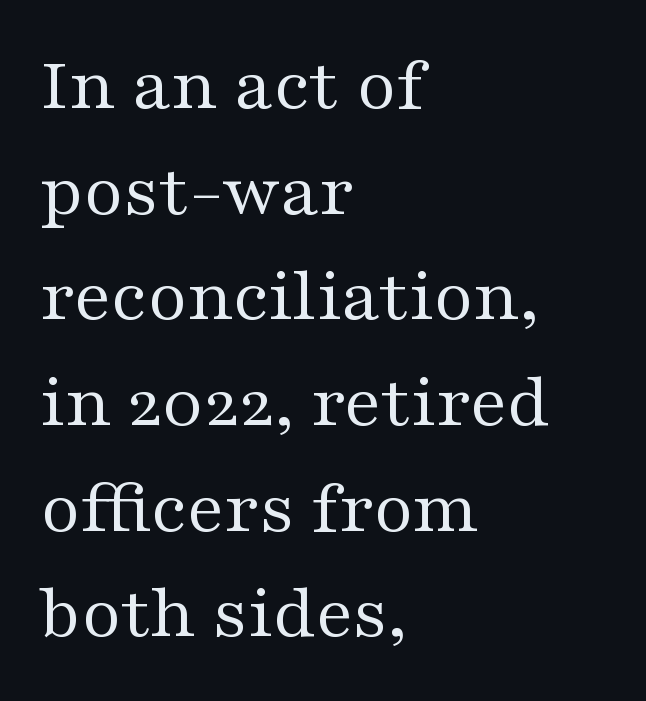
Q: Is the text bold? A: No.
Q: Is the text italic (slanted)? A: No, it is upright.
Q: Is the typeface a serif or a sans-serif typeface? A: Serif.
Q: Is the text underlined? A: No.
Q: How is the paragraph aligned? A: Left-aligned.
Q: Is the spacing between letters normal or unusually wide? A: Normal.
Q: Is the spacing between lines tight, normal or loose? A: Normal.
Q: Width (condensed, normal, or wide)? A: Wide.
Q: Stroke contrast? A: Medium.
Q: x-height? A: Medium.
Q: Monospaced? A: No.
